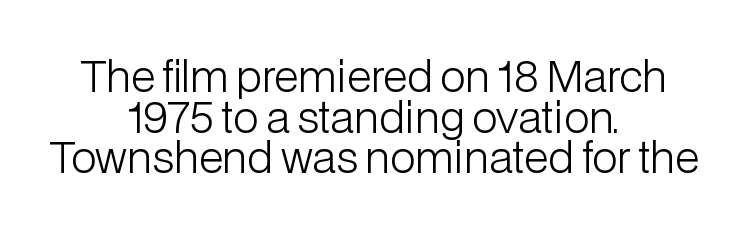
{"serif": "no", "italic": "no", "bold": "no", "weight": "light", "width": "normal", "stroke_contrast": "low", "x_height": "medium", "monospaced": "no", "underline": "no", "align": "center", "line_spacing": "tight", "line_spacing_ratio": 0.97, "letter_spacing": "normal", "letter_spacing_em": 0.0, "glyph_px": 42}
